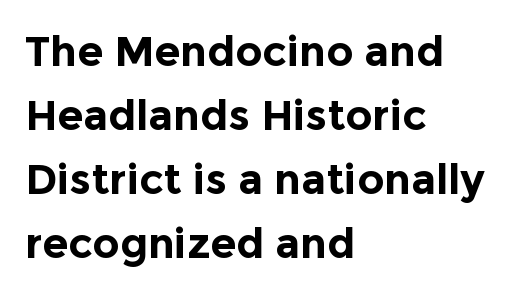
Which margin do the lines hug? The left one — the right edge is uneven. The rendering uses natural spacing where letterforms have individual widths. Standard letterfit; no display-style spreading of the glyphs. Summary of vertical rhythm: regular, with standard interline spacing. The space directly below the letters is spotless. The lettering holds an erect, upright posture throughout.
